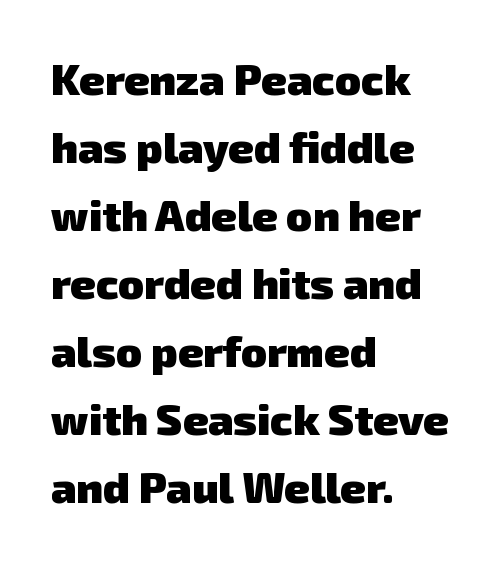
{"serif": "no", "bold": "yes", "weight": "heavy", "width": "normal", "stroke_contrast": "low", "x_height": "medium", "monospaced": "no", "underline": "no", "align": "left", "line_spacing": "normal", "line_spacing_ratio": 1.58, "letter_spacing": "normal", "letter_spacing_em": 0.0, "glyph_px": 43}
